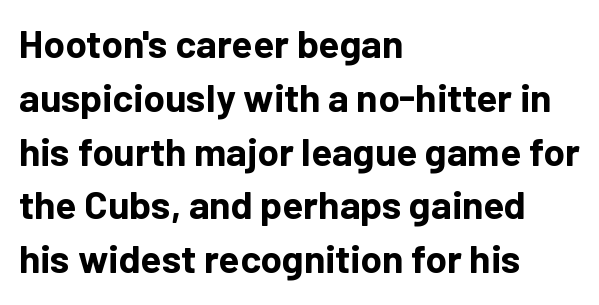
Q: Is the text bold? A: Yes.
Q: Is the text italic (slanted)? A: No, it is upright.
Q: Is the typeface a serif or a sans-serif typeface? A: Sans-serif.
Q: Is the text underlined? A: No.
Q: How is the paragraph aligned? A: Left-aligned.
Q: Is the spacing between letters normal or unusually wide? A: Normal.
Q: Is the spacing between lines tight, normal or loose? A: Normal.
Q: Width (condensed, normal, or wide)? A: Normal.
Q: Stroke contrast? A: Low.
Q: x-height? A: Medium.
Q: Monospaced? A: No.
